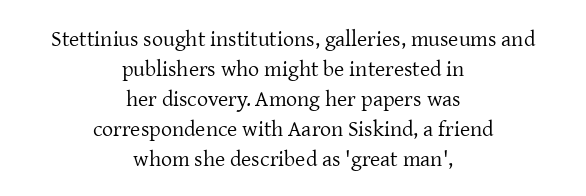
{"italic": "no", "bold": "no", "underline": "no", "align": "center", "line_spacing": "normal", "line_spacing_ratio": 1.36, "letter_spacing": "normal", "letter_spacing_em": 0.0, "glyph_px": 22}
